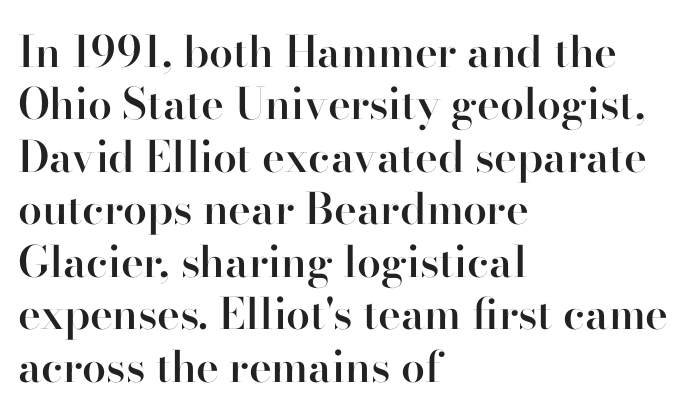
Glyph-to-glyph distance matches everyday printed text. Proportional: the letters do not fall into vertical columns. The characters display serif detailing at their extremities. Is the type bold? Partly — it's a semibold, heavier than regular but not fully bold.
